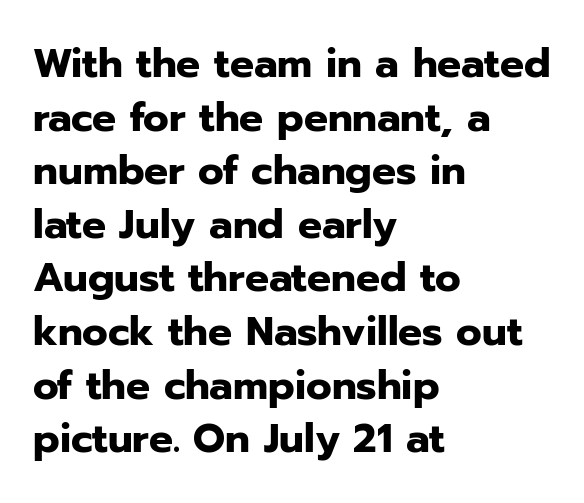
The image shows 40 px heavy sans-serif type, upright; set left-aligned, normal line spacing (1.34x), normal letter spacing, not underlined; low stroke contrast and a medium x-height.
